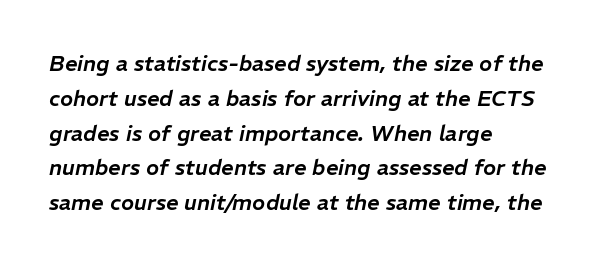
These lines stack with their left ends in a neat column. Nobody touched the tracking dial on this one. Only glyphs here, with clear space below each row. How would I describe the line gaps? Plain and ordinary. A typesetter would mark this as italic.
